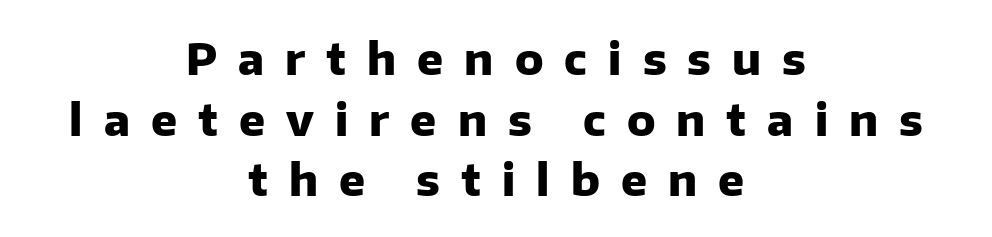
The image shows 43 px heavy sans-serif type, upright; set centered, normal line spacing (1.41x), unusually wide letter spacing (+0.49 em), not underlined; low stroke contrast and a medium x-height.
